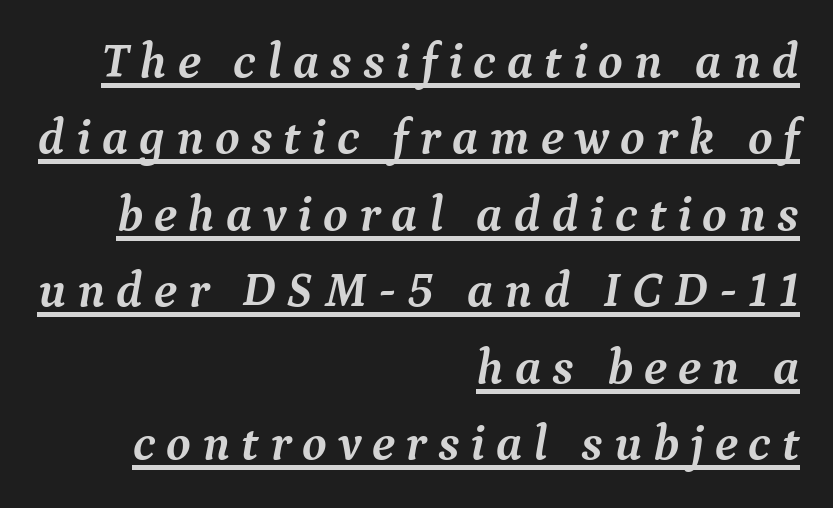
The image shows 50 px semibold serif type, italic (leaning right); set right-aligned, normal line spacing (1.53x), unusually wide letter spacing (+0.22 em), underlined; medium stroke contrast and a medium x-height.
